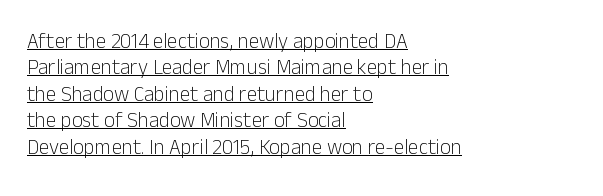
Q: Is the text bold? A: No.
Q: Is the text italic (slanted)? A: No, it is upright.
Q: Is the text underlined? A: Yes.
Q: How is the paragraph aligned? A: Left-aligned.
Q: Is the spacing between letters normal or unusually wide? A: Normal.
Q: Is the spacing between lines tight, normal or loose? A: Normal.
